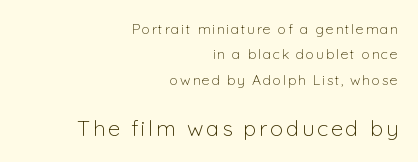
Small over large — that's the arrangement of the two blocks here. You can tell it's not italic because the verticals are truly vertical. Summary of weight: not heavy and not bold. Quick note: underline off. The text block is weighted toward the right margin, trailing off unevenly leftward.
